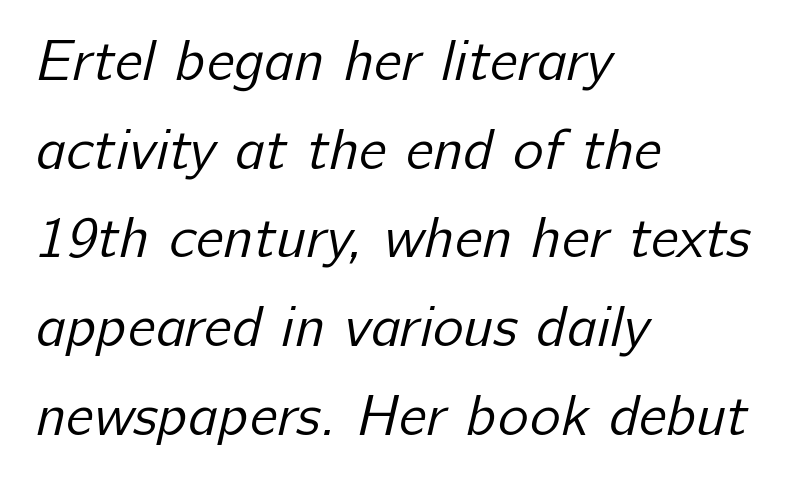
{"serif": "no", "bold": "no", "weight": "regular", "width": "normal", "stroke_contrast": "low", "x_height": "medium", "monospaced": "no", "underline": "no", "align": "left", "line_spacing": "normal", "line_spacing_ratio": 1.53, "letter_spacing": "normal", "letter_spacing_em": 0.0, "glyph_px": 58}
